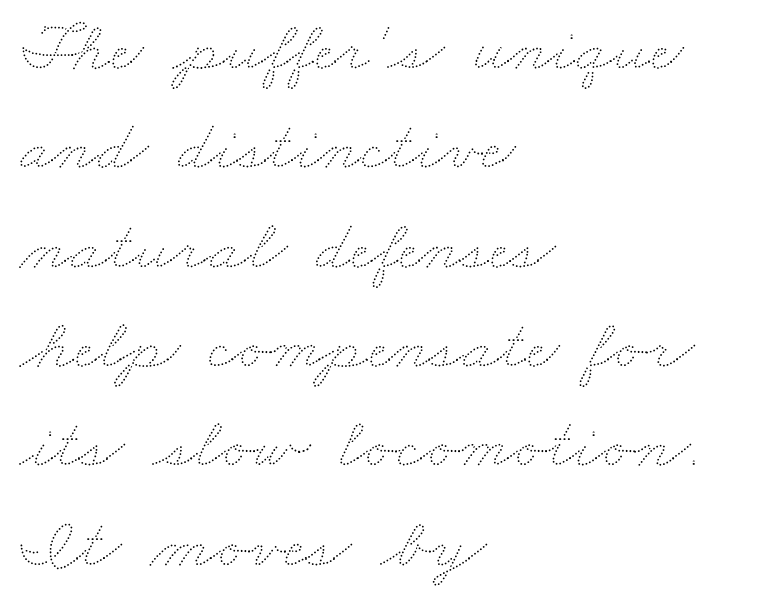
Q: Is the text bold? A: No.
Q: Is the text underlined? A: No.
Q: How is the paragraph aligned? A: Left-aligned.
Q: Is the spacing between letters normal or unusually wide? A: Normal.
Q: Is the spacing between lines tight, normal or loose? A: Normal.
Q: Width (condensed, normal, or wide)? A: Wide.
Q: Stroke contrast? A: Medium.
Q: x-height? A: Small.
Q: Monospaced? A: No.
